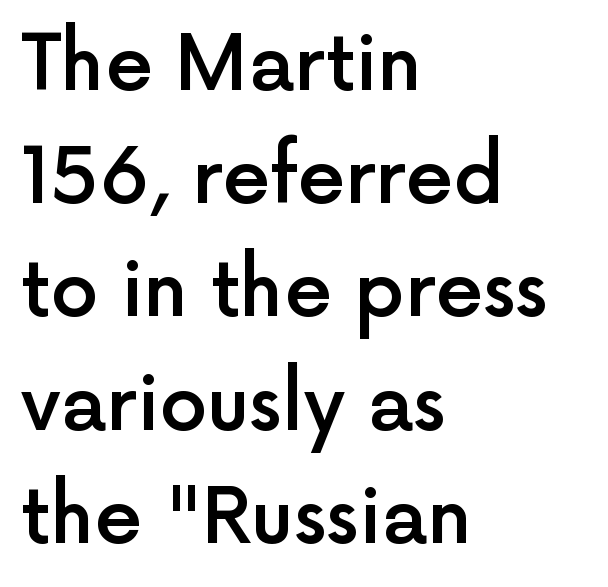
Q: Is the text bold? A: Semi-bold.
Q: Is the text italic (slanted)? A: No, it is upright.
Q: Is the typeface a serif or a sans-serif typeface? A: Sans-serif.
Q: Is the text underlined? A: No.
Q: How is the paragraph aligned? A: Left-aligned.
Q: Is the spacing between letters normal or unusually wide? A: Normal.
Q: Is the spacing between lines tight, normal or loose? A: Normal.
Q: Width (condensed, normal, or wide)? A: Normal.
Q: x-height? A: Medium.
Q: Monospaced? A: No.
